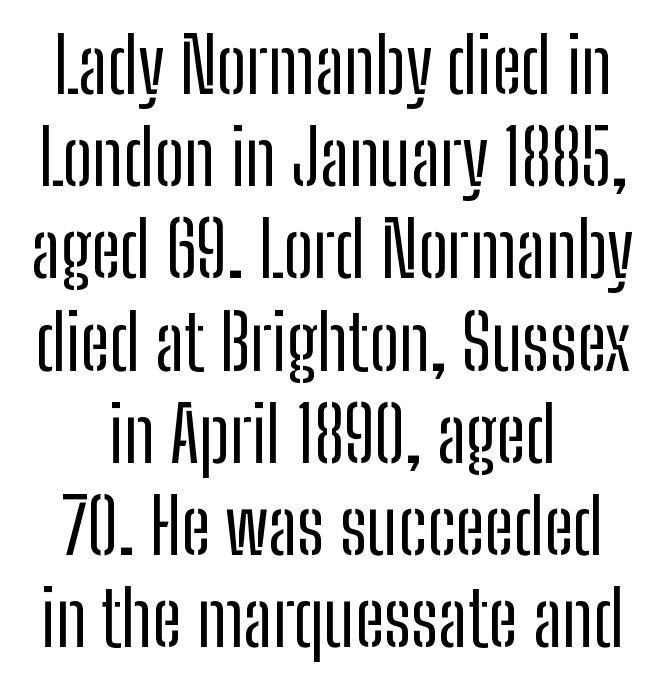
The image shows 75 px regular-weight, condensed sans-serif type, upright; set centered, line spacing 1.23x, normal letter spacing, not underlined; low stroke contrast and a medium x-height.
